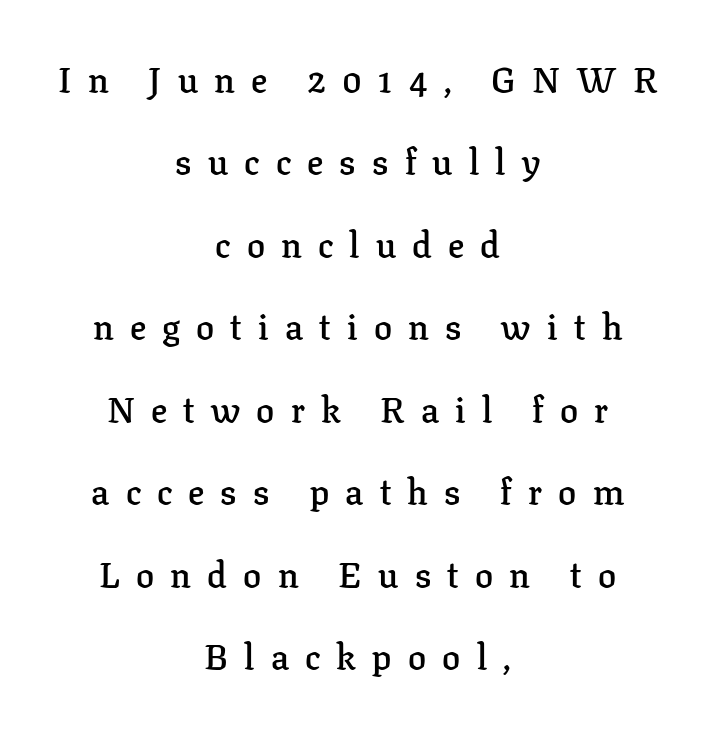
The image shows 36 px semibold serif type, upright; set centered, loose line spacing (2.29x), unusually wide letter spacing (+0.45 em), not underlined; low stroke contrast and a medium x-height.
